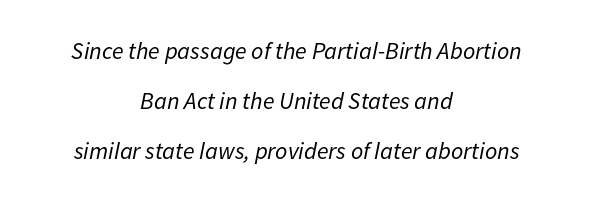
Q: Is the text bold? A: No.
Q: Is the text italic (slanted)? A: Yes, it leans right by about 11 degrees.
Q: Is the text underlined? A: No.
Q: How is the paragraph aligned? A: Centered.
Q: Is the spacing between letters normal or unusually wide? A: Normal.
Q: Is the spacing between lines tight, normal or loose? A: Loose.
